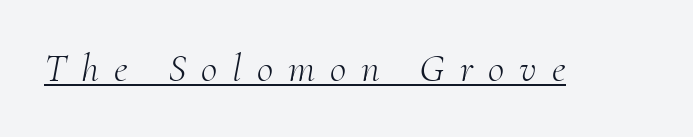
The image shows 40 px light serif type, italic (leaning right); set unusually wide letter spacing (+0.38 em), underlined; medium stroke contrast and a small x-height.
